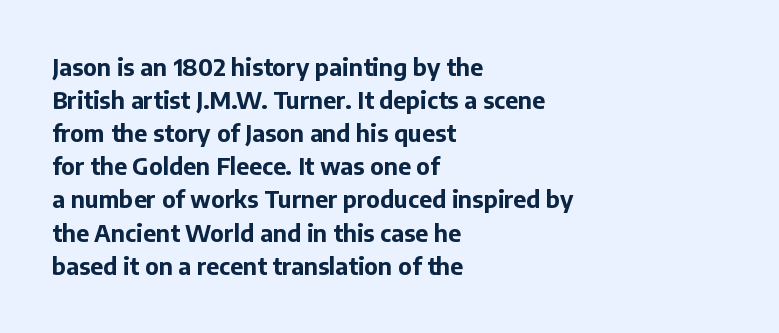
{"italic": "no", "bold": "yes", "underline": "no", "align": "left", "line_spacing": "normal", "line_spacing_ratio": 1.44, "letter_spacing": "normal", "letter_spacing_em": 0.0, "glyph_px": 23}
